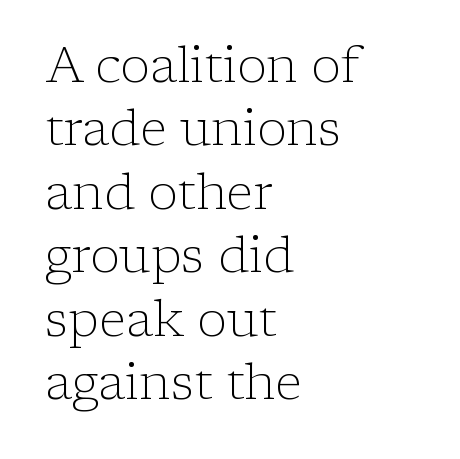
Q: Is the text bold? A: No.
Q: Is the text italic (slanted)? A: No, it is upright.
Q: Is the typeface a serif or a sans-serif typeface? A: Serif.
Q: Is the text underlined? A: No.
Q: How is the paragraph aligned? A: Left-aligned.
Q: Is the spacing between letters normal or unusually wide? A: Normal.
Q: Is the spacing between lines tight, normal or loose? A: Normal.
Q: Width (condensed, normal, or wide)? A: Normal.
Q: Stroke contrast? A: Low.
Q: x-height? A: Medium.
Q: Monospaced? A: No.
